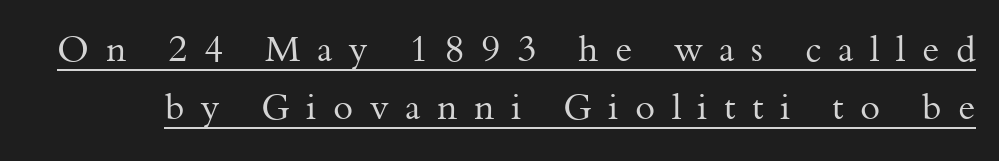
This sample has the flowing, uneven cadence of proportional lettering. The designer left line spacing at the default. No chunkiness to these letters — they're not bold. The glyphs are accompanied by a horizontal stroke just below them.
